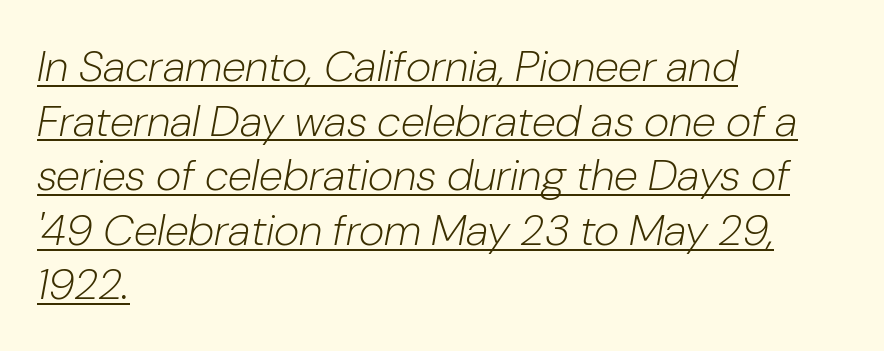
Unbolded letterforms with no extra heft. The text carries the slant typical of an italic or oblique font. Each letter keeps its own natural width here, so spacing adapts to shape. Caption: standard tracking, unaltered. Short and long lines alike share a common starting point at left. Descenders here cross a horizontal rule under the line.
